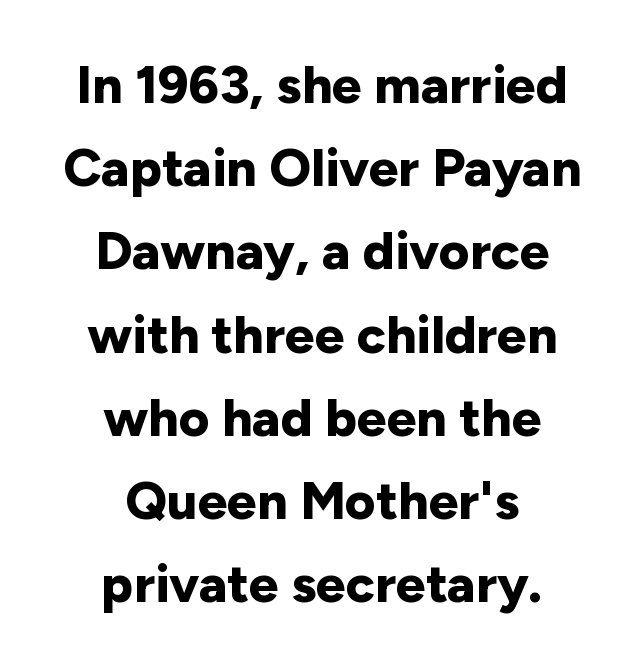
Q: Is the text bold? A: Yes.
Q: Is the text italic (slanted)? A: No, it is upright.
Q: Is the typeface a serif or a sans-serif typeface? A: Sans-serif.
Q: Is the text underlined? A: No.
Q: How is the paragraph aligned? A: Centered.
Q: Is the spacing between letters normal or unusually wide? A: Normal.
Q: Is the spacing between lines tight, normal or loose? A: Normal.
Q: Width (condensed, normal, or wide)? A: Normal.
Q: Stroke contrast? A: Low.
Q: x-height? A: Medium.
Q: Monospaced? A: No.
